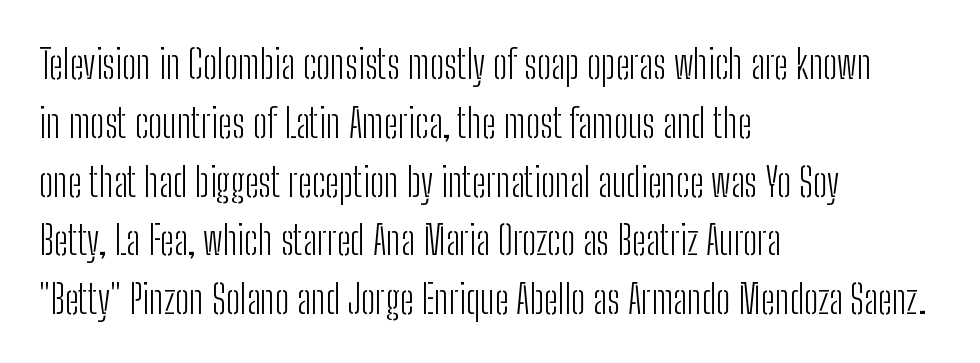
{"serif": "no", "italic": "no", "bold": "no", "weight": "light", "width": "condensed", "stroke_contrast": "low", "x_height": "medium", "monospaced": "no", "underline": "no", "align": "left", "line_spacing": "normal", "line_spacing_ratio": 1.47, "letter_spacing": "normal", "letter_spacing_em": 0.0, "glyph_px": 40}
